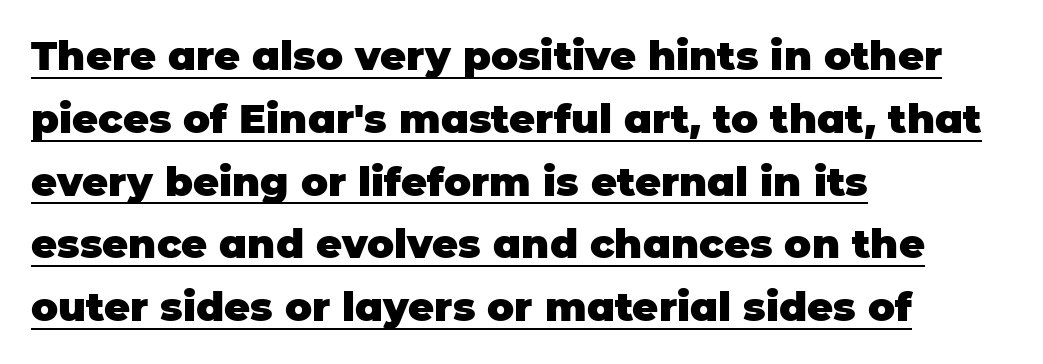
Q: Is the text bold? A: Yes.
Q: Is the text italic (slanted)? A: No, it is upright.
Q: Is the typeface a serif or a sans-serif typeface? A: Sans-serif.
Q: Is the text underlined? A: Yes.
Q: How is the paragraph aligned? A: Left-aligned.
Q: Is the spacing between letters normal or unusually wide? A: Normal.
Q: Is the spacing between lines tight, normal or loose? A: Normal.
Q: Width (condensed, normal, or wide)? A: Normal.
Q: Stroke contrast? A: Low.
Q: x-height? A: Large.
Q: Monospaced? A: No.
